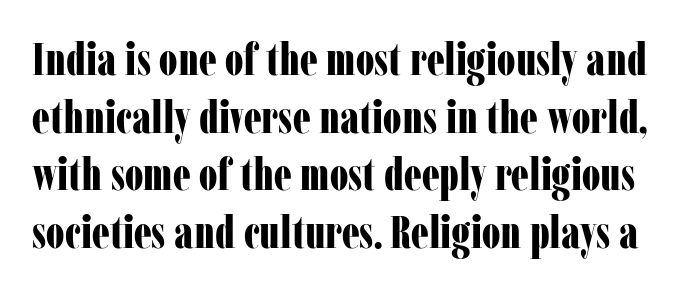
The lettering holds an erect, upright posture throughout. Is this a fixed-width face? No — the glyphs have proportional, varying widths. What weight is shown? A full bold with thick strokes. Unlike a clean sans, this face finishes its strokes with serifs.
